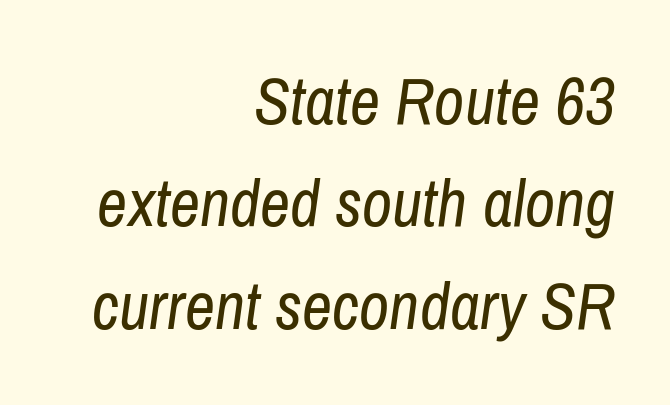
The image shows 66 px regular-weight, condensed type, italic (leaning right); set right-aligned, normal line spacing (1.55x), normal letter spacing, not underlined; low stroke contrast and a medium x-height.
